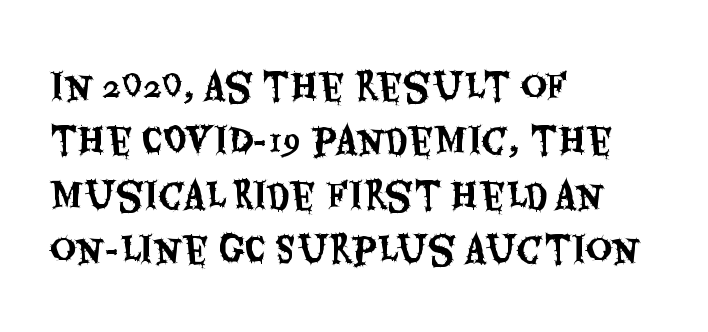
{"serif": "no", "italic": "no", "width": "condensed", "stroke_contrast": "medium", "x_height": "large", "monospaced": "no", "underline": "no", "align": "left", "line_spacing": "normal", "line_spacing_ratio": 1.51, "letter_spacing": "normal", "letter_spacing_em": 0.0, "glyph_px": 36}
